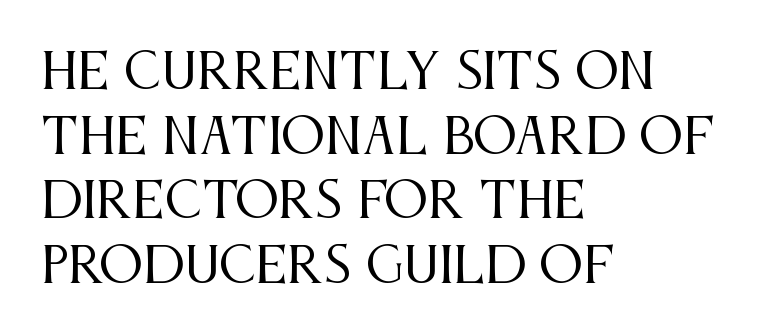
{"serif": "yes", "italic": "no", "bold": "no", "weight": "regular", "width": "condensed", "stroke_contrast": "medium", "x_height": "large", "monospaced": "no", "underline": "no", "align": "left", "line_spacing": "normal", "line_spacing_ratio": 1.32, "letter_spacing": "normal", "letter_spacing_em": 0.0, "glyph_px": 49}
